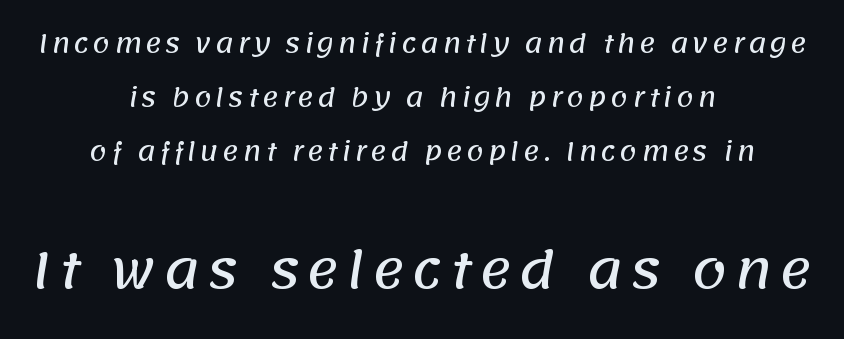
The image shows 50 px sans-serif type; set centered, loose line spacing (2.16x), not underlined; the second (bottom) block is 2.0x larger; low stroke contrast and a large x-height.
